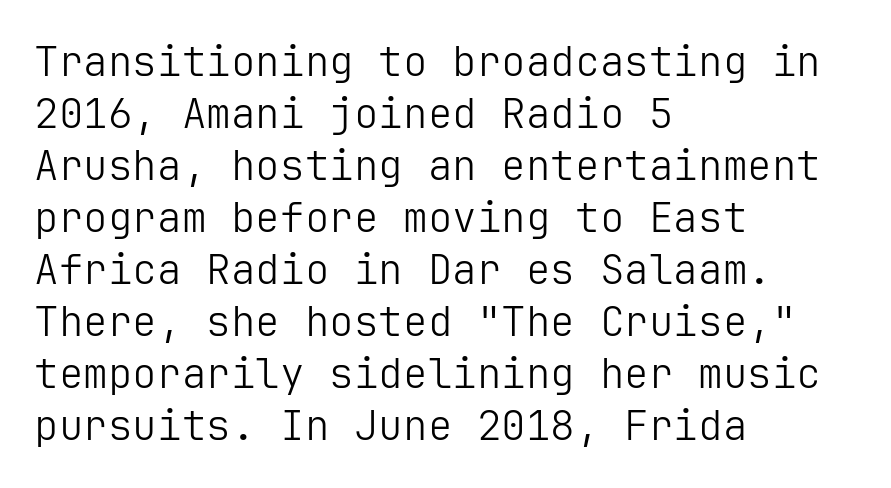
The face looks like a standard text weight, possibly lighter. Look at the bottom of the vertical strokes: they stop flat, with no serifs. The compositor pushed each line to the left boundary. Unmarked baselines from the first word to the last. There is no visible air inserted between adjacent glyphs. A typesetter would mark this as roman, not italic.
